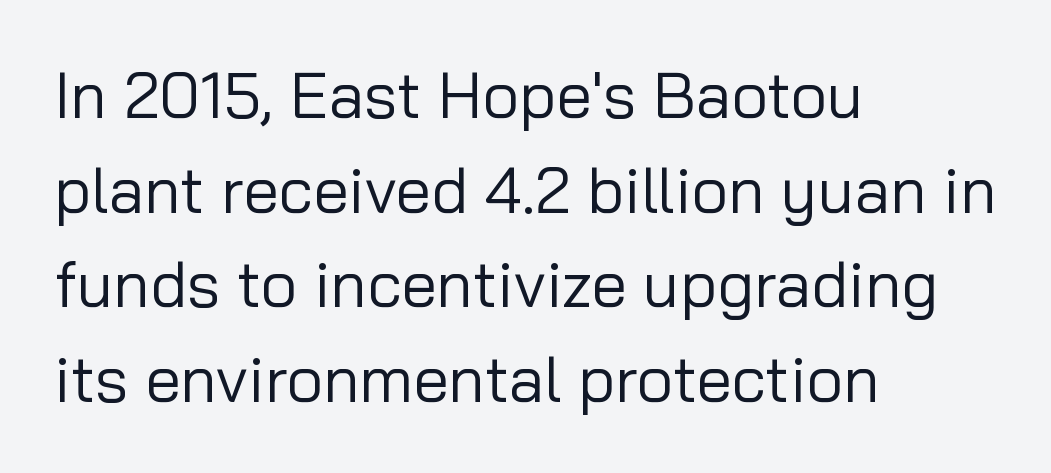
The characters are drawn with everyday or finer stroke widths. The axis of the letterforms is exactly vertical. The zone under the glyphs is completely vacant. A sans-serif font was chosen for this passage.
